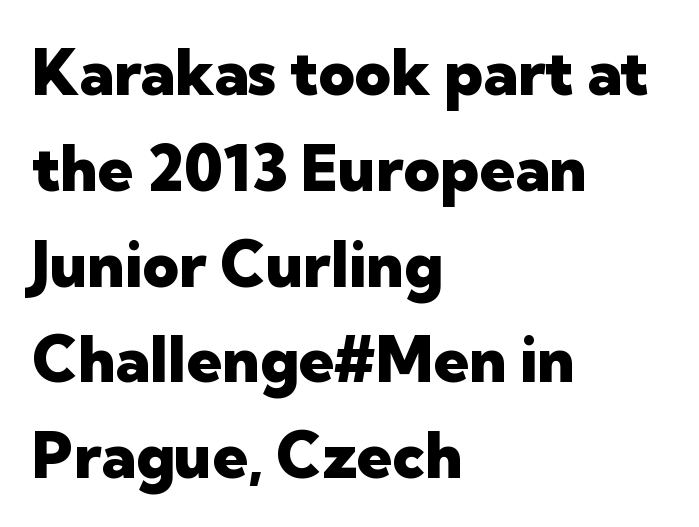
The image shows 63 px heavy sans-serif type, upright; set left-aligned, normal line spacing (1.52x), normal letter spacing, not underlined; low stroke contrast and a medium x-height.
